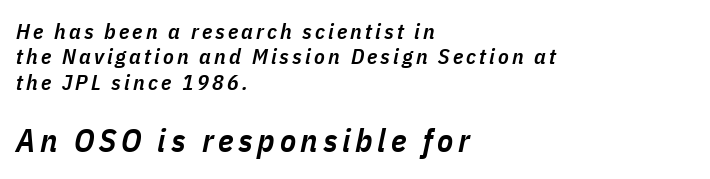
The image shows 33 px semibold, condensed type, italic (leaning right); set left-aligned, tight line spacing (1.15x), not underlined; the second (bottom) block is 1.5x larger; low stroke contrast and a medium x-height.
